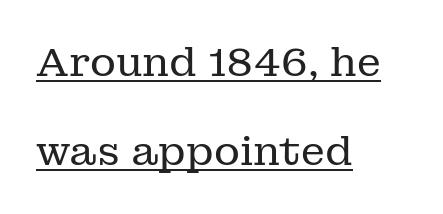
This rendering uses left alignment, leaving the right contour irregular. Descenders here cross a horizontal rule under the line. The passage shown is typed in a proportional face where columns would drift. A typesetter would mark this as roman, not italic.
